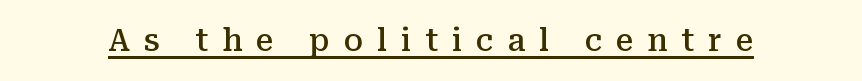
I'd describe the lettering as semibold — firm but not a full bold. Italic? Not at all — the glyphs are vertical. Honestly, the letter spacing is so wide it's the main thing you notice. What kind of face is this? One with serifs.
